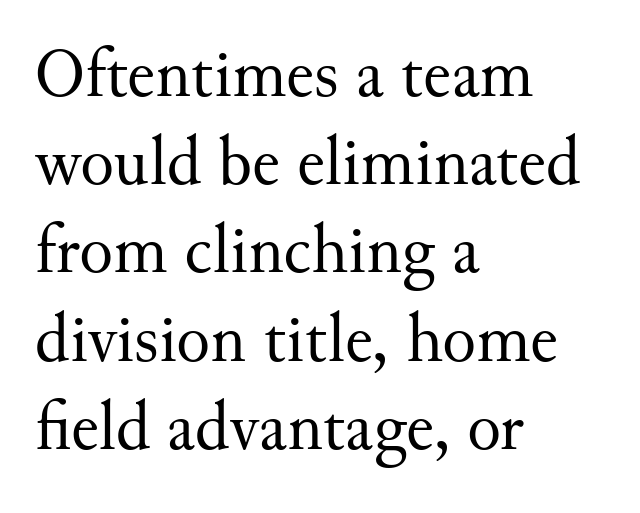
The glyphs in this specimen are seriffed. The baseline area is clear. Leading: standard. Compared with a typical body face, this is equally light or lighter still. Observe the ordinary spacing: letters are neighbours, not strangers. Unlike italic type, these characters show no tilt at all.
